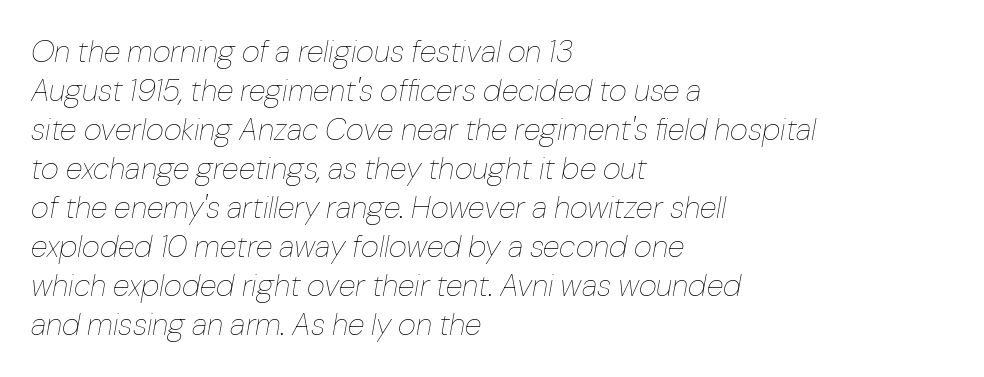
The letters advance in unequal steps, a hallmark of proportional type. The passage shown has conventional tracking throughout. These lines are set flush left with a ragged right edge. The rendering uses a moderate line-height, typical for paragraphs.
